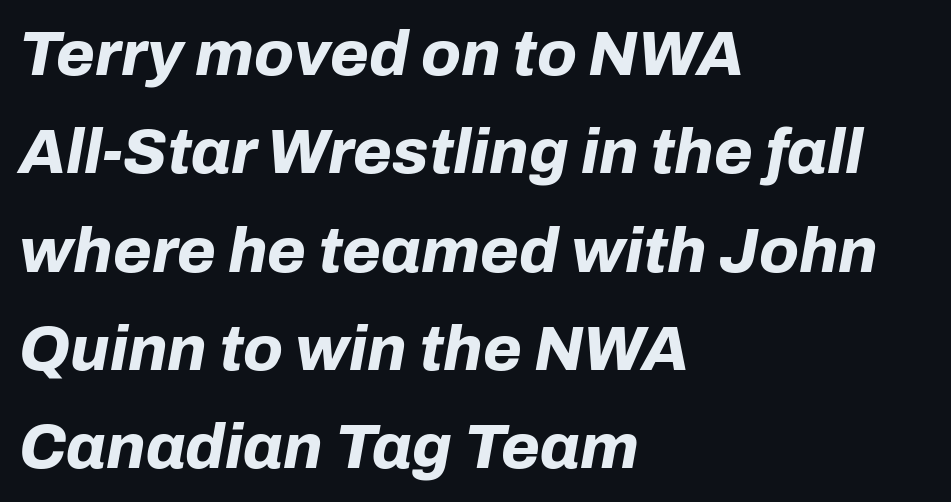
Q: Is the text bold? A: Yes.
Q: Is the text italic (slanted)? A: Yes, it leans right by about 10 degrees.
Q: Is the text underlined? A: No.
Q: How is the paragraph aligned? A: Left-aligned.
Q: Is the spacing between letters normal or unusually wide? A: Normal.
Q: Is the spacing between lines tight, normal or loose? A: Normal.
Q: Width (condensed, normal, or wide)? A: Normal.
Q: Stroke contrast? A: Low.
Q: x-height? A: Medium.
Q: Monospaced? A: No.
